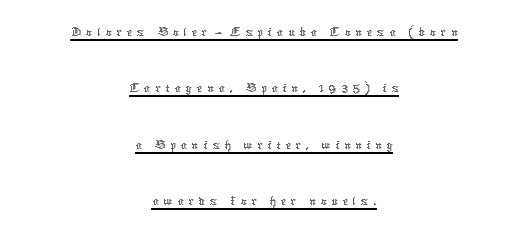
Q: Is the text bold? A: No.
Q: Is the text italic (slanted)? A: No, it is upright.
Q: Is the text underlined? A: Yes.
Q: How is the paragraph aligned? A: Centered.
Q: Width (condensed, normal, or wide)? A: Normal.
Q: Stroke contrast? A: Low.
Q: x-height? A: Medium.
Q: Monospaced? A: No.
